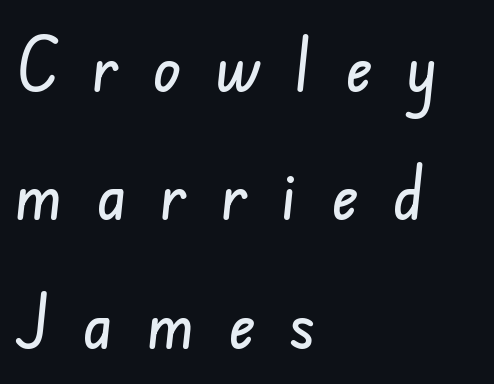
Q: Is the typeface a serif or a sans-serif typeface? A: Sans-serif.
Q: Is the text underlined? A: No.
Q: How is the paragraph aligned? A: Left-aligned.
Q: Is the spacing between letters normal or unusually wide? A: Unusually wide.
Q: Width (condensed, normal, or wide)? A: Condensed.
Q: Stroke contrast? A: Low.
Q: x-height? A: Small.
Q: Monospaced? A: No.
